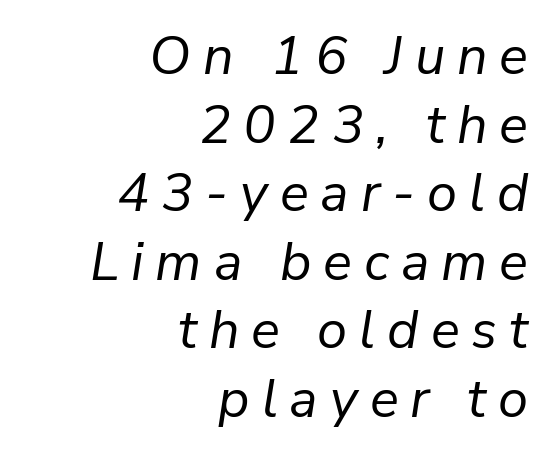
The image shows 54 px regular-weight type, italic (leaning right); set right-aligned, normal line spacing (1.27x), unusually wide letter spacing (+0.22 em), not underlined; low stroke contrast and a medium x-height.
